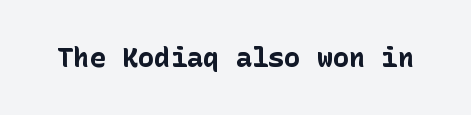
Q: Is the text bold? A: Yes.
Q: Is the text italic (slanted)? A: No, it is upright.
Q: Is the text underlined? A: No.
Q: Is the spacing between letters normal or unusually wide? A: Normal.
